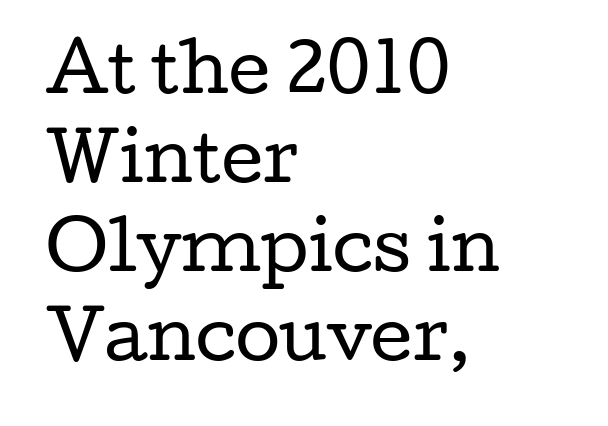
{"serif": "yes", "italic": "no", "bold": "no", "weight": "regular", "width": "wide", "stroke_contrast": "low", "x_height": "medium", "monospaced": "no", "underline": "no", "align": "left", "line_spacing": "normal", "line_spacing_ratio": 1.37, "letter_spacing": "normal", "letter_spacing_em": 0.0, "glyph_px": 65}
